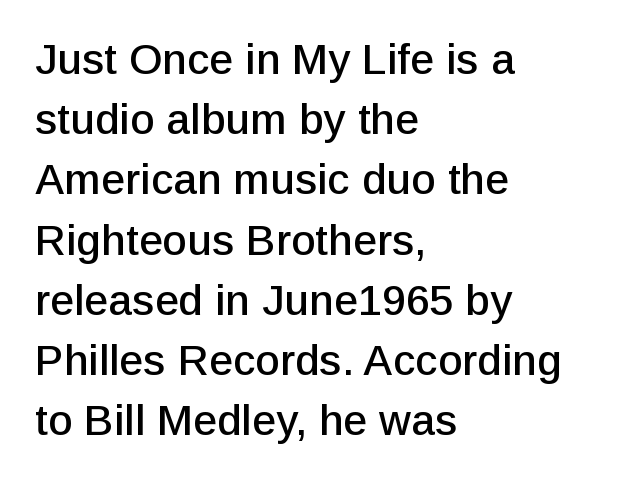
The image shows 43 px sans-serif type, upright; set left-aligned, normal line spacing (1.4x), normal letter spacing, not underlined; low stroke contrast and a medium x-height.
